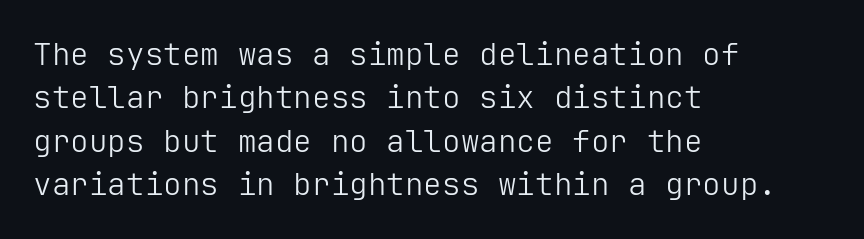
The image shows 31 px light sans-serif type, upright; set left-aligned, normal line spacing (1.4x), normal letter spacing, not underlined; low stroke contrast and a medium x-height.
